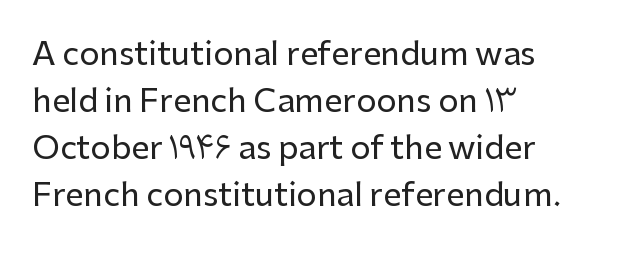
The image shows 32 px sans-serif type, upright; set left-aligned, normal line spacing (1.47x), normal letter spacing, not underlined; low stroke contrast and a medium x-height.
